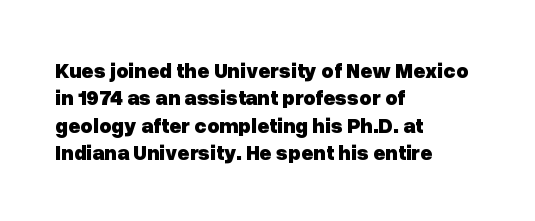
The rendering anchors every line to the left-hand side. This is the regular roman posture of the typeface. A normal amount of white space separates one row of letters from the next. The face used here is rendered with its standard letterfit. A clean baseline with only descenders dipping below it. The sample has been set heavy, in full bold.
